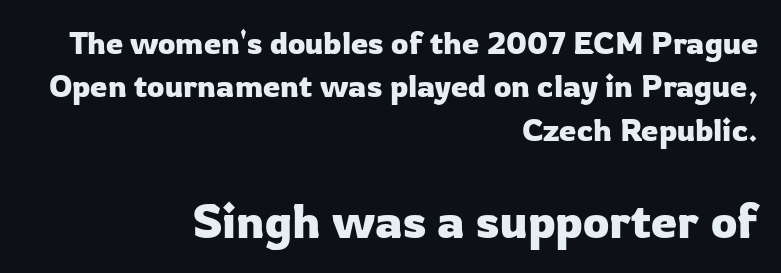
{"serif": "no", "italic": "no", "width": "normal", "stroke_contrast": "low", "x_height": "medium", "monospaced": "no", "underline": "no", "align": "right", "line_spacing": "normal", "line_spacing_ratio": 1.4, "letter_spacing": "normal", "letter_spacing_em": 0.0, "larger_block": "second", "size_ratio": 1.52, "glyph_px": 47}
